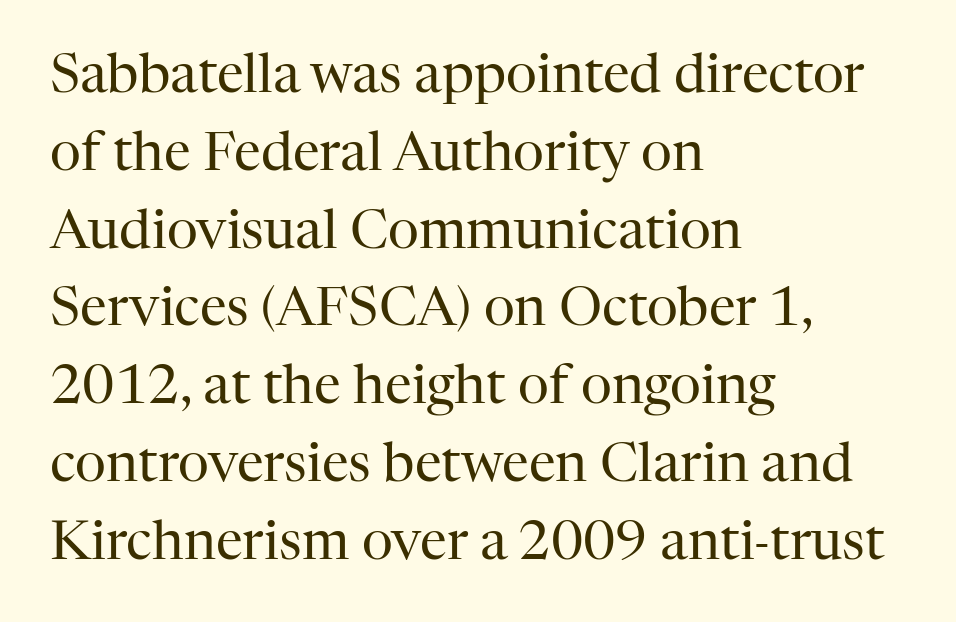
The lettering stays uniformly vertical, giving the passage a roman look. These lines stack with their left ends in a neat column. Unmarked baselines from the first word to the last. This rendering employs a face with finishing strokes, i.e., a serif. The rendering uses natural spacing where letterforms have individual widths.
